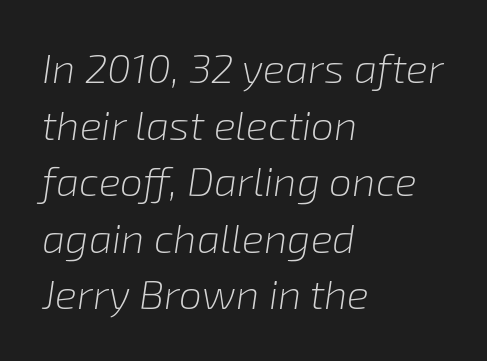
Q: Is the text bold? A: No.
Q: Is the text italic (slanted)? A: Yes, it leans right by about 8 degrees.
Q: Is the text underlined? A: No.
Q: How is the paragraph aligned? A: Left-aligned.
Q: Is the spacing between letters normal or unusually wide? A: Normal.
Q: Is the spacing between lines tight, normal or loose? A: Normal.
Q: Width (condensed, normal, or wide)? A: Normal.
Q: Stroke contrast? A: Low.
Q: x-height? A: Medium.
Q: Monospaced? A: No.
